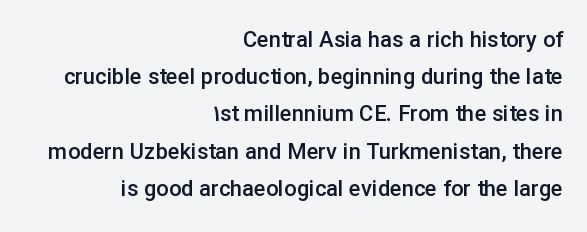
Q: Is the text bold? A: Semi-bold.
Q: Is the text italic (slanted)? A: No, it is upright.
Q: Is the text underlined? A: No.
Q: How is the paragraph aligned? A: Right-aligned.
Q: Is the spacing between letters normal or unusually wide? A: Normal.
Q: Is the spacing between lines tight, normal or loose? A: Normal.
